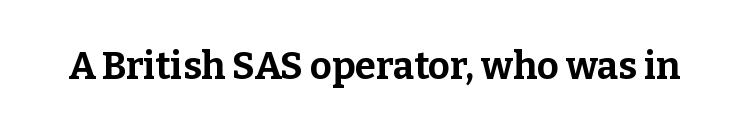
Descenders hang freely into open space. Is this a fixed-width face? No — the glyphs have proportional, varying widths. A serif font was chosen for this passage. No extra tracking has been applied to these lines. Heavy-handed strokes throughout: this text is bold.
